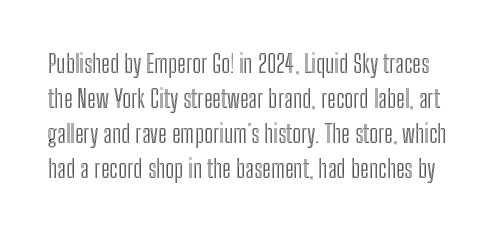
The image shows 25 px text type, upright; set normal line spacing (1.4x), normal letter spacing, not underlined.
